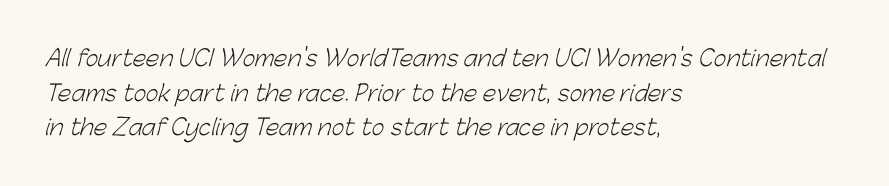
Stroke mass is kept to a normal reading level or below. Whoever set this chose a conventional vertical rhythm. A bare baseline throughout the passage. Short and long lines alike share a common starting point at left.
